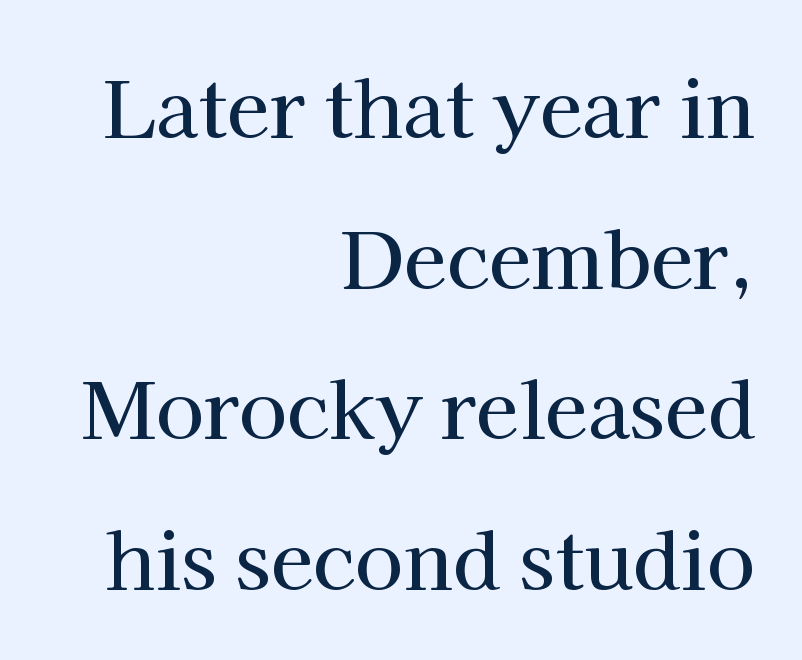
You could call the tracking neutral — neither tight nor loose. The type family on display is of the serif kind. This rendering uses right alignment, leaving the left contour irregular. Looks like regular typesetting: each glyph gets only the width it needs.
